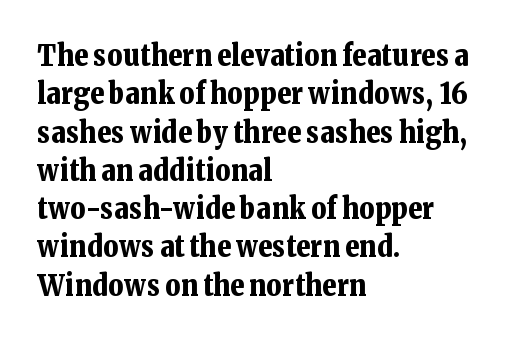
Q: Is the text bold? A: Yes.
Q: Is the text italic (slanted)? A: No, it is upright.
Q: Is the typeface a serif or a sans-serif typeface? A: Serif.
Q: Is the text underlined? A: No.
Q: How is the paragraph aligned? A: Left-aligned.
Q: Is the spacing between letters normal or unusually wide? A: Normal.
Q: Is the spacing between lines tight, normal or loose? A: Normal.
Q: Width (condensed, normal, or wide)? A: Normal.
Q: Stroke contrast? A: Low.
Q: x-height? A: Medium.
Q: Monospaced? A: No.
